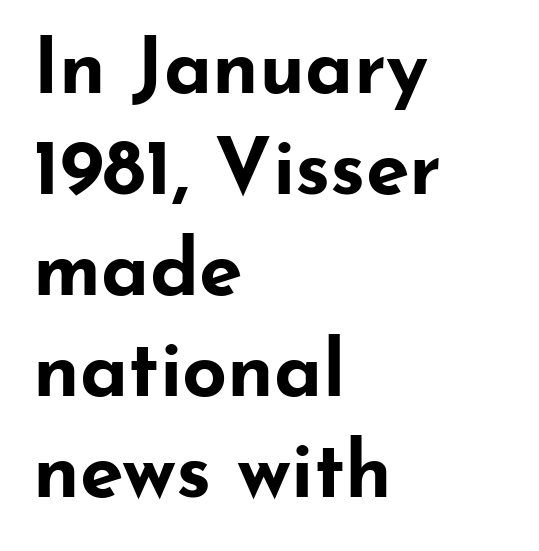
The image shows 79 px bold, wide sans-serif type, upright; set left-aligned, normal line spacing (1.28x), normal letter spacing, not underlined; low stroke contrast and a small x-height.
